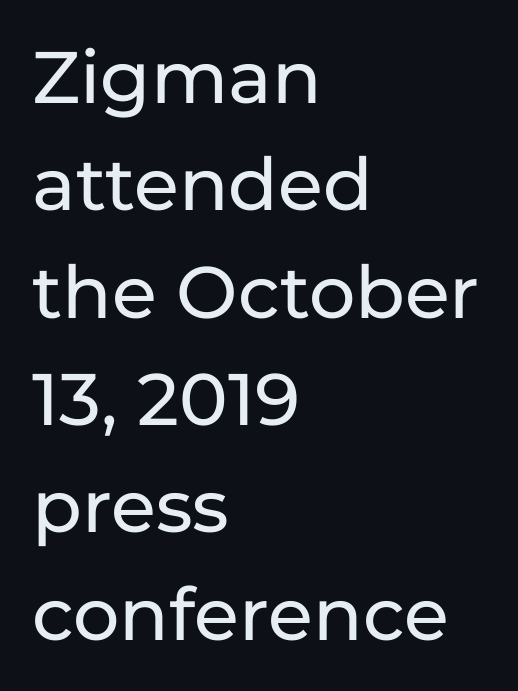
{"serif": "no", "italic": "no", "width": "normal", "stroke_contrast": "low", "x_height": "medium", "monospaced": "no", "underline": "no", "align": "left", "line_spacing": "normal", "line_spacing_ratio": 1.47, "letter_spacing": "normal", "letter_spacing_em": 0.0, "glyph_px": 73}
